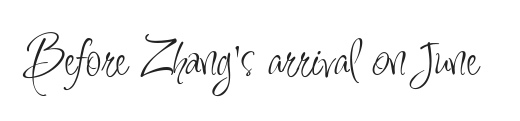
This rendering leaves character spacing at its baseline value. Serifs: no, the terminals of the letterforms are clean. Rule under the text: the space is simply empty. You could not count columns in this text — the font is proportionally spaced.
